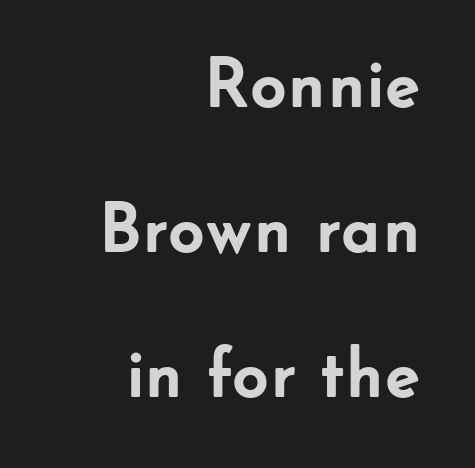
The image shows 71 px semibold sans-serif type, upright; set right-aligned, loose line spacing (2.04x), normal letter spacing, not underlined; low stroke contrast and a small x-height.
